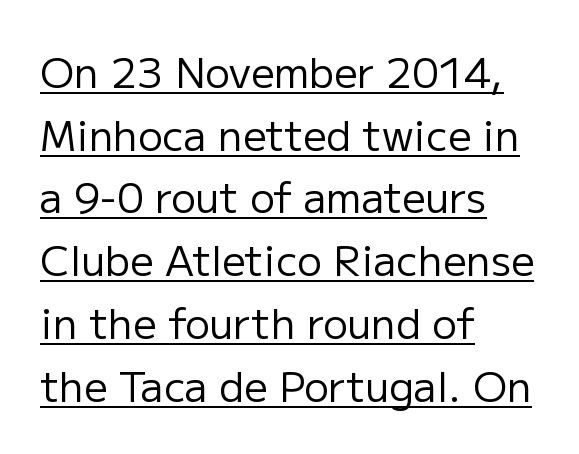
{"serif": "no", "italic": "no", "bold": "no", "weight": "regular", "width": "normal", "stroke_contrast": "low", "x_height": "medium", "monospaced": "no", "underline": "yes", "align": "left", "line_spacing": "normal", "line_spacing_ratio": 1.53, "letter_spacing": "normal", "letter_spacing_em": 0.0, "glyph_px": 41}
